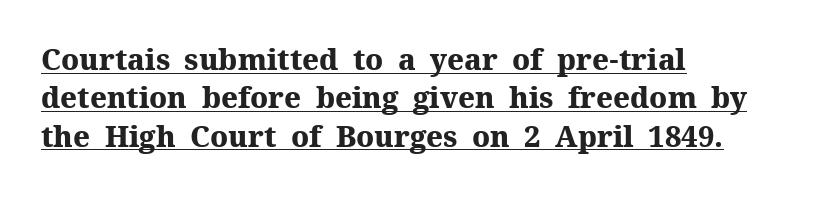
{"serif": "yes", "italic": "no", "bold": "yes", "weight": "heavy", "width": "normal", "stroke_contrast": "medium", "x_height": "medium", "monospaced": "no", "underline": "yes", "align": "left", "line_spacing": "normal", "line_spacing_ratio": 1.32, "letter_spacing": "normal", "letter_spacing_em": 0.0, "glyph_px": 29}
